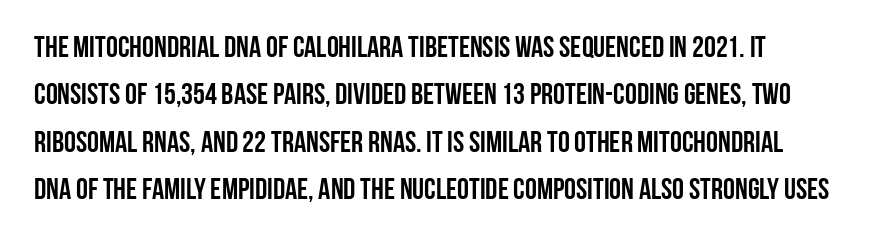
Serif or sans? Sans — the stroke terminals are bare. Inter-character spacing is left at the font's built-in metrics. Notice how descenders clear the ascenders below comfortably — that's standard leading. Bare-footed words on every line. Think of a printed novel: that variable character pitch is what you see here. The letters stand upright; this is a roman face.
